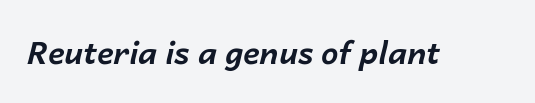
{"italic": "yes", "lean": "right", "slant_degrees": 14, "bold": "yes", "weight": "bold", "width": "normal", "stroke_contrast": "low", "x_height": "medium", "monospaced": "no", "underline": "no", "letter_spacing": "normal", "letter_spacing_em": 0.0, "glyph_px": 31}
